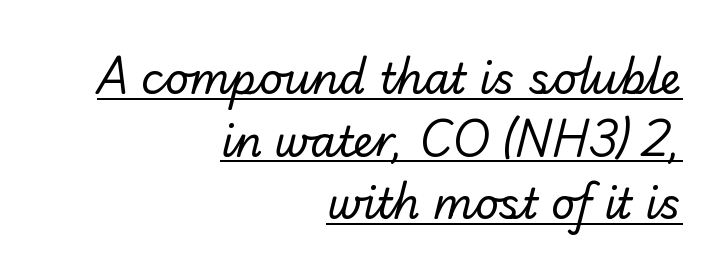
How are the letters spaced? Ordinarily, with no added tracking. The setting favours the right margin, as signatures and pull-quotes sometimes do. Stroke mass is kept to a normal reading level or below. Are there feet on the stems? There aren't — it's a sans.
